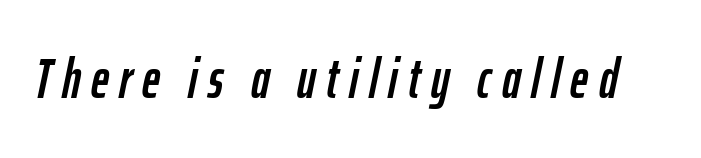
{"italic": "yes", "lean": "right", "slant_degrees": 12, "width": "condensed", "stroke_contrast": "low", "x_height": "medium", "monospaced": "no", "underline": "no", "glyph_px": 55}
